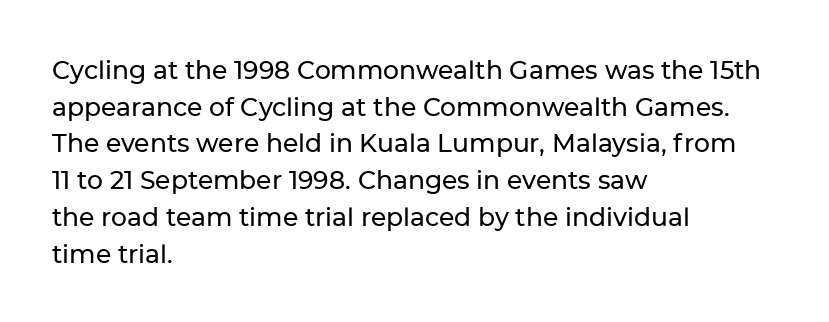
{"italic": "no", "underline": "no", "align": "left", "line_spacing": "normal", "line_spacing_ratio": 1.47, "letter_spacing": "normal", "letter_spacing_em": 0.0, "glyph_px": 25}
